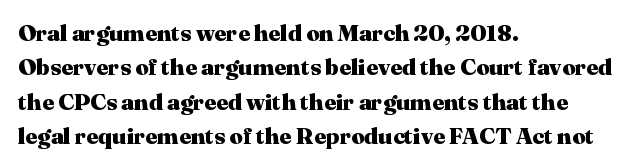
{"italic": "no", "bold": "yes", "underline": "no", "align": "left", "line_spacing": "normal", "line_spacing_ratio": 1.49, "letter_spacing": "normal", "letter_spacing_em": 0.0, "glyph_px": 23}
